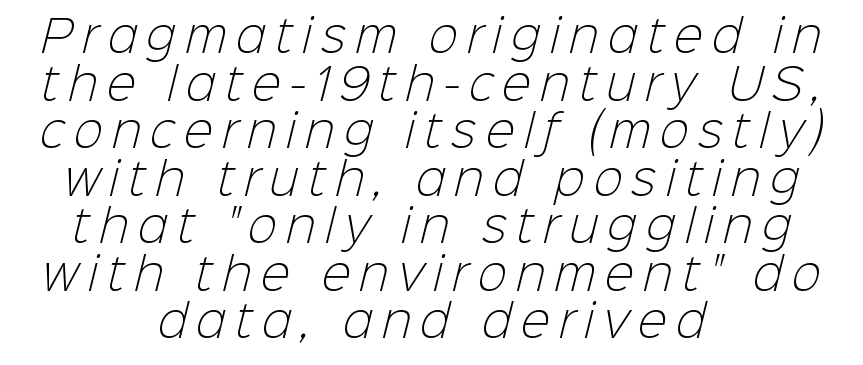
Q: Is the text bold? A: No.
Q: Is the typeface a serif or a sans-serif typeface? A: Sans-serif.
Q: Is the text underlined? A: No.
Q: How is the paragraph aligned? A: Centered.
Q: Is the spacing between letters normal or unusually wide? A: Unusually wide.
Q: Is the spacing between lines tight, normal or loose? A: Tight.
Q: Width (condensed, normal, or wide)? A: Normal.
Q: Stroke contrast? A: Low.
Q: x-height? A: Medium.
Q: Monospaced? A: No.
